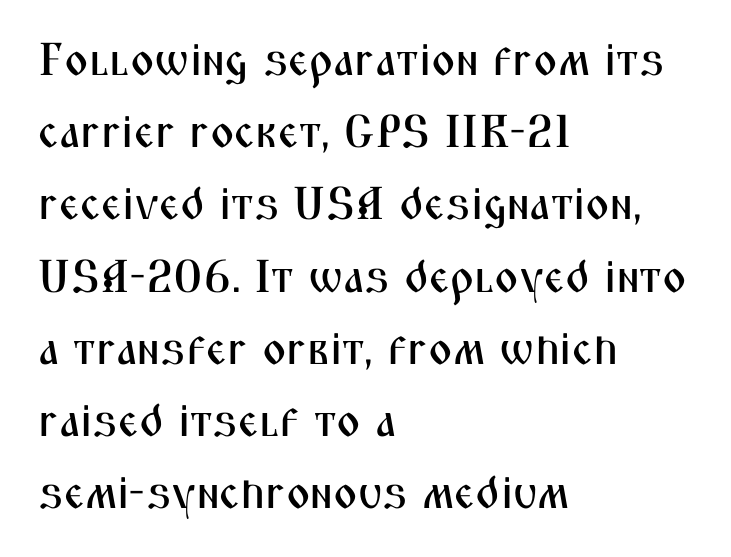
The typography opts for an upright posture over an oblique one. A typesetter would call this proportional, since set widths differ per character. The setting favours the left margin, as ordinary paragraphs usually do. The typeface chosen for these lines omits serifs. There is no visible air inserted between adjacent glyphs. Descenders hang freely into open space.
